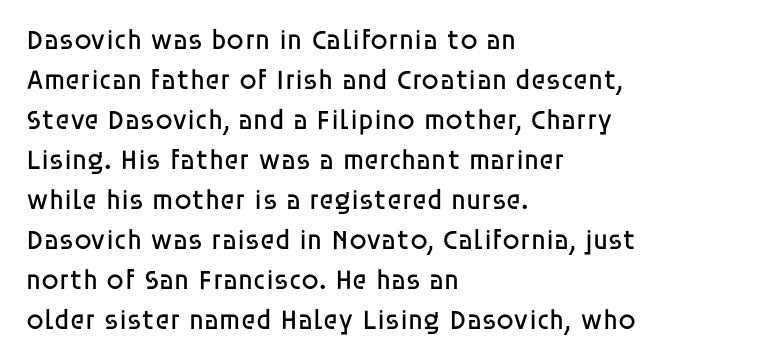
{"serif": "no", "italic": "no", "bold": "no", "weight": "regular", "width": "normal", "stroke_contrast": "low", "x_height": "large", "monospaced": "no", "underline": "no", "align": "left", "line_spacing": "normal", "line_spacing_ratio": 1.43, "letter_spacing": "normal", "letter_spacing_em": 0.0, "glyph_px": 28}
